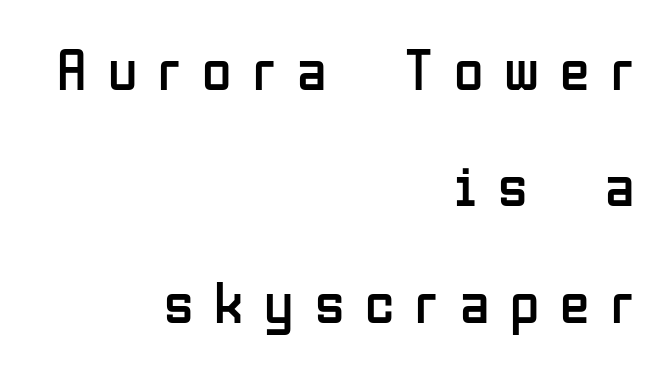
{"serif": "no", "italic": "no", "bold": "no", "weight": "regular", "width": "condensed", "stroke_contrast": "low", "x_height": "medium", "monospaced": "no", "underline": "no", "align": "right", "line_spacing": "loose", "line_spacing_ratio": 1.94, "letter_spacing": "wide", "letter_spacing_em": 0.35, "glyph_px": 60}
